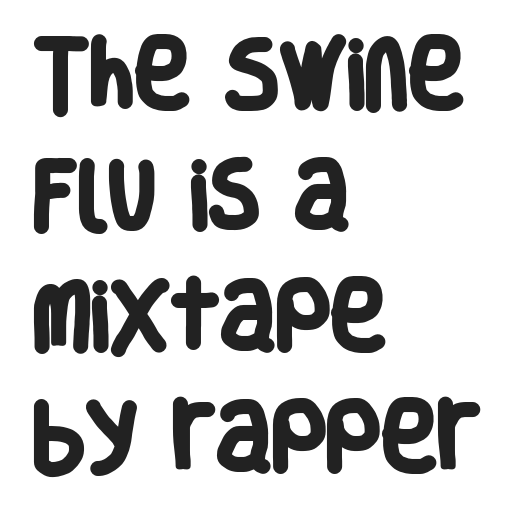
Q: Is the text bold? A: Yes.
Q: Is the typeface a serif or a sans-serif typeface? A: Sans-serif.
Q: Is the text underlined? A: No.
Q: How is the paragraph aligned? A: Left-aligned.
Q: Is the spacing between letters normal or unusually wide? A: Normal.
Q: Is the spacing between lines tight, normal or loose? A: Normal.
Q: Width (condensed, normal, or wide)? A: Condensed.
Q: Stroke contrast? A: Low.
Q: x-height? A: Large.
Q: Monospaced? A: No.
